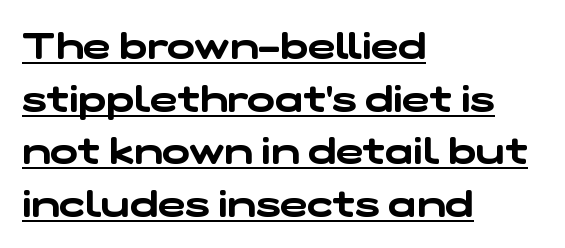
{"serif": "no", "width": "wide", "stroke_contrast": "low", "x_height": "medium", "monospaced": "no", "underline": "yes", "align": "left", "line_spacing": "normal", "line_spacing_ratio": 1.42, "letter_spacing": "normal", "letter_spacing_em": 0.0, "glyph_px": 37}
